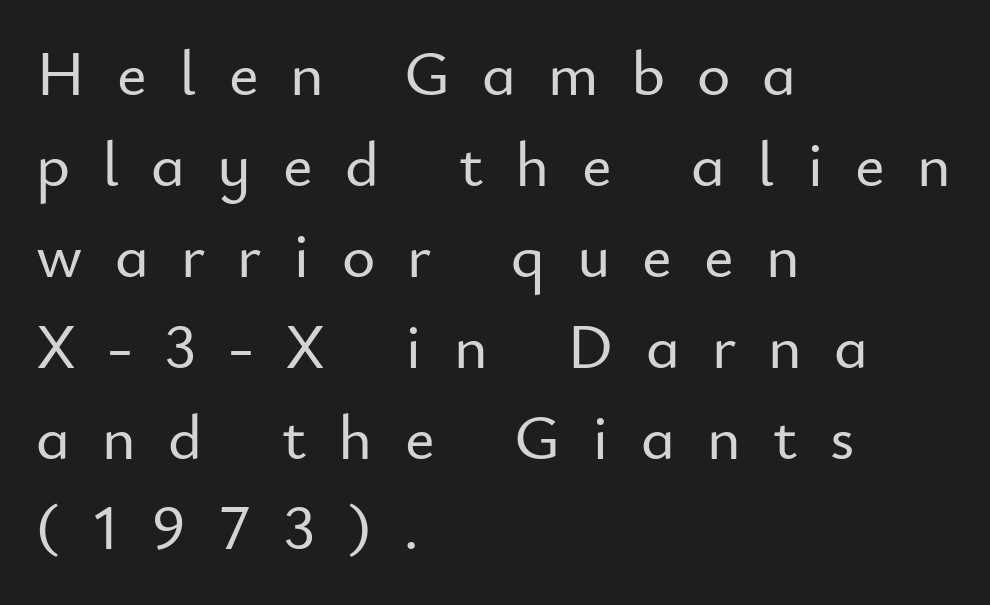
{"serif": "no", "italic": "no", "width": "normal", "stroke_contrast": "low", "x_height": "small", "monospaced": "no", "underline": "no", "align": "left", "line_spacing": "normal", "line_spacing_ratio": 1.42, "letter_spacing": "wide", "letter_spacing_em": 0.5, "glyph_px": 64}
